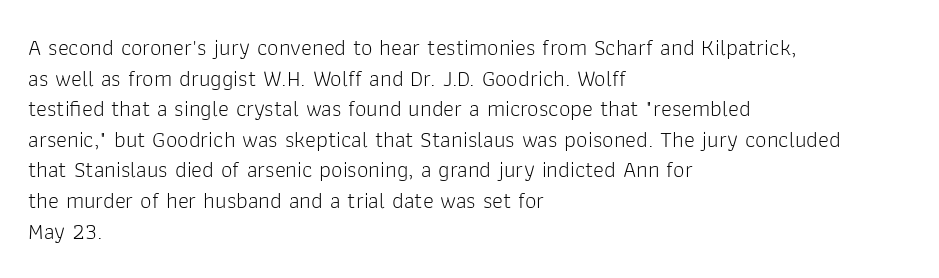
The image shows 23 px text type, upright; set left-aligned, normal line spacing (1.33x), normal letter spacing, not underlined.
